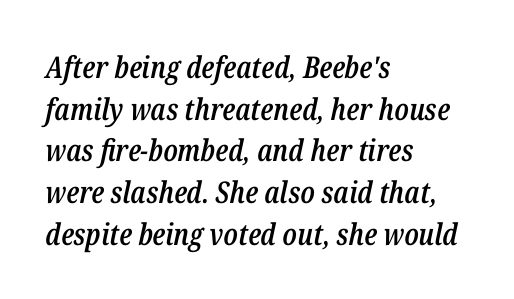
Q: Is the text bold? A: Semi-bold.
Q: Is the text italic (slanted)? A: Yes, it leans right by about 12 degrees.
Q: Is the text underlined? A: No.
Q: How is the paragraph aligned? A: Left-aligned.
Q: Is the spacing between letters normal or unusually wide? A: Normal.
Q: Is the spacing between lines tight, normal or loose? A: Normal.
Q: Width (condensed, normal, or wide)? A: Condensed.
Q: Stroke contrast? A: Low.
Q: x-height? A: Medium.
Q: Monospaced? A: No.
